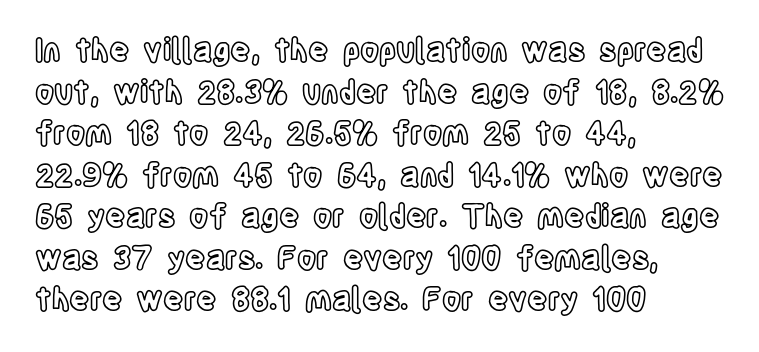
{"italic": "no", "width": "condensed", "x_height": "large", "monospaced": "no", "underline": "no", "align": "left", "line_spacing": "normal", "line_spacing_ratio": 1.34, "letter_spacing": "normal", "letter_spacing_em": 0.0, "glyph_px": 31}
